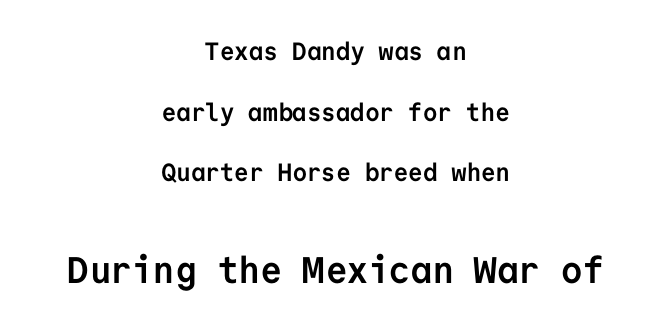
The image shows 37 px semibold sans-serif type, upright, monospaced; set centered, loose line spacing (2.43x), normal letter spacing, not underlined; the second (bottom) block is 1.48x larger; low stroke contrast and a medium x-height.
